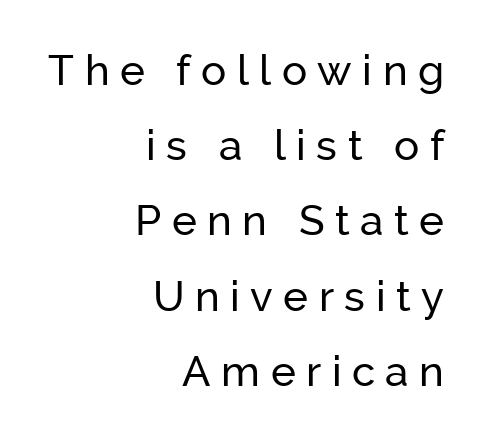
The axis of the letterforms is exactly vertical. Rule under the text: the space is simply empty. The rendering shows plain stroke endings on the letterforms — a sans-serif design. Reading down the block, your eye finds every line finishing at a fixed right position. The letters advance in unequal steps, a hallmark of proportional type.
